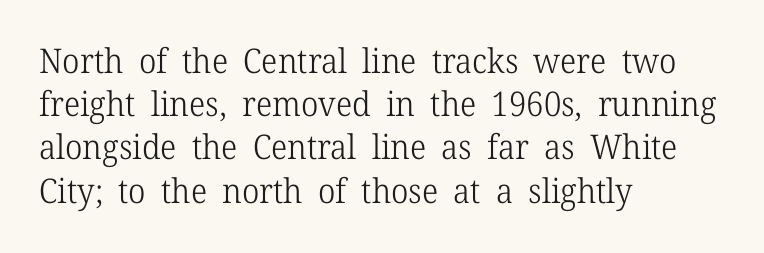
Q: Is the text bold? A: No.
Q: Is the text italic (slanted)? A: No, it is upright.
Q: Is the typeface a serif or a sans-serif typeface? A: Serif.
Q: Is the text underlined? A: No.
Q: How is the paragraph aligned? A: Left-aligned.
Q: Is the spacing between letters normal or unusually wide? A: Normal.
Q: Is the spacing between lines tight, normal or loose? A: Normal.
Q: Width (condensed, normal, or wide)? A: Normal.
Q: Stroke contrast? A: Low.
Q: x-height? A: Medium.
Q: Monospaced? A: No.
